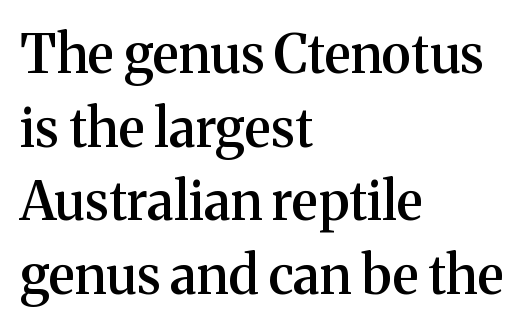
The image shows 53 px semibold serif type, upright; set left-aligned, normal line spacing (1.39x), normal letter spacing, not underlined; medium stroke contrast and a medium x-height.
